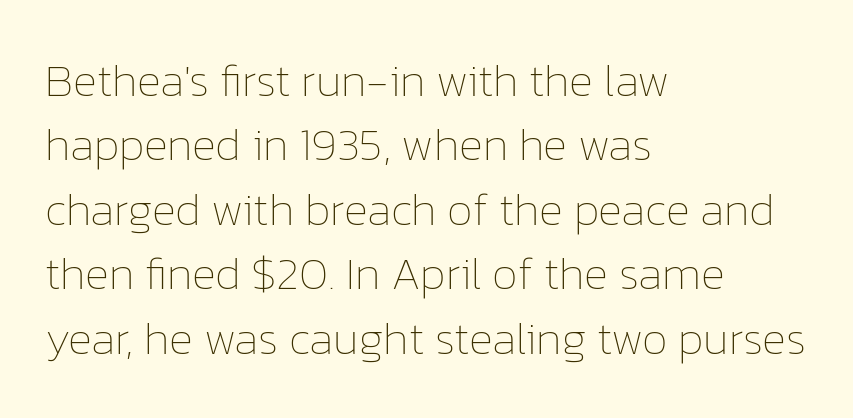
{"italic": "no", "bold": "no", "weight": "thin", "width": "normal", "stroke_contrast": "low", "x_height": "medium", "monospaced": "no", "underline": "no", "align": "left", "line_spacing": "normal", "line_spacing_ratio": 1.4, "letter_spacing": "normal", "letter_spacing_em": 0.0, "glyph_px": 46}
